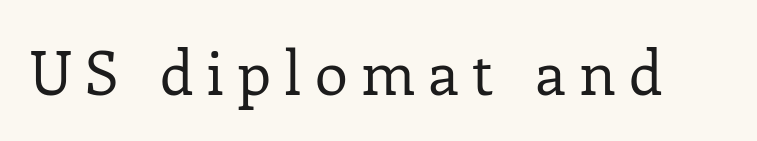
Tracking here is generous; glyphs stand well apart from one another. Tall strokes in this sample are plumb rather than angled. Letterform terminals end in serifs throughout the passage. Do the characters align in a grid? No, the font is proportional. The area under the type is left untouched.
